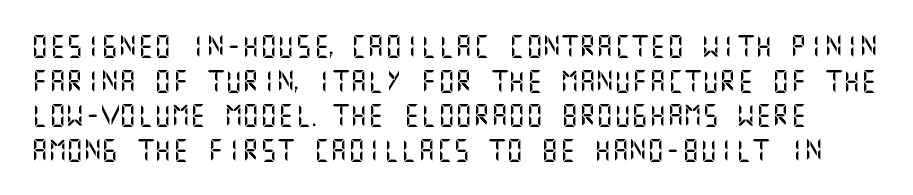
Bare-footed words on every line. Posture: straight, roman, zero tilt. Spacing between characters is what you'd get straight out of the box. One glance says typical: line gaps are just what's usual.
